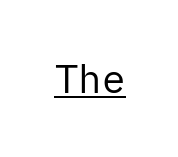
Q: Is the text bold? A: No.
Q: Is the text italic (slanted)? A: No, it is upright.
Q: Is the typeface a serif or a sans-serif typeface? A: Sans-serif.
Q: Is the text underlined? A: Yes.
Q: Is the spacing between letters normal or unusually wide? A: Normal.
Q: Width (condensed, normal, or wide)? A: Normal.
Q: Stroke contrast? A: Low.
Q: x-height? A: Medium.
